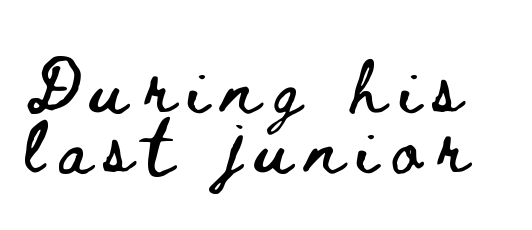
The image shows 53 px wide type; set tight line spacing (1.14x), unusually wide letter spacing (+0.28 em), not underlined; low stroke contrast and a small x-height.
